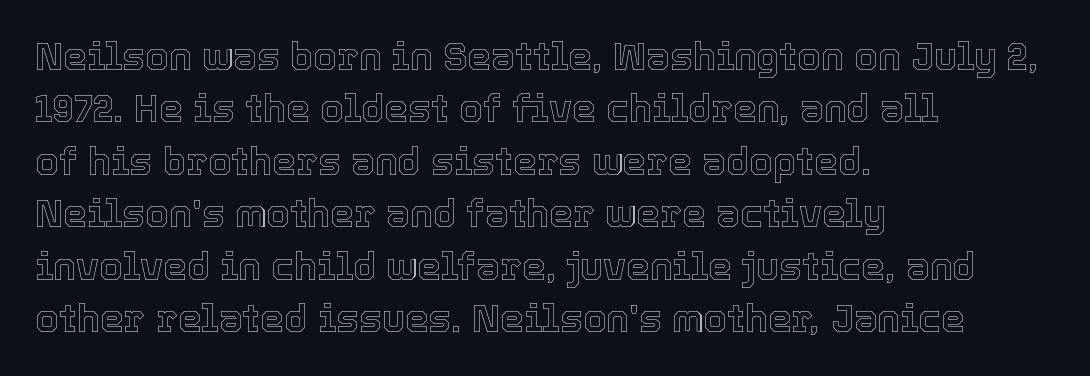
Caption: multi-line text, flush left, ragged right. Style check: upright. The zone under the glyphs is completely vacant. Character widths vary here, with narrow letters taking less room than wide ones.
